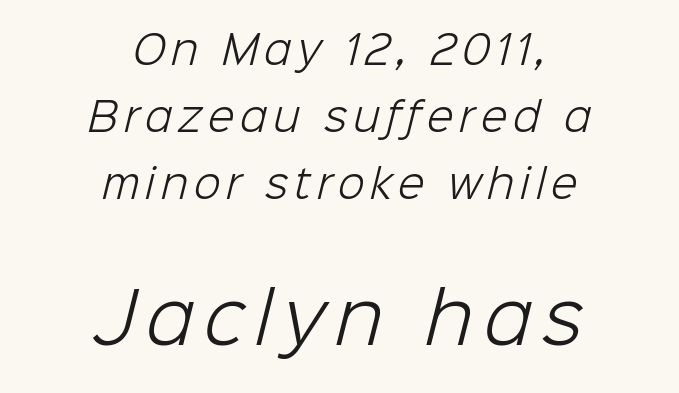
{"serif": "no", "bold": "no", "weight": "light", "width": "normal", "stroke_contrast": "low", "x_height": "medium", "monospaced": "no", "underline": "no", "align": "center", "line_spacing_ratio": 1.72, "larger_block": "second", "size_ratio": 1.77, "glyph_px": 69}
